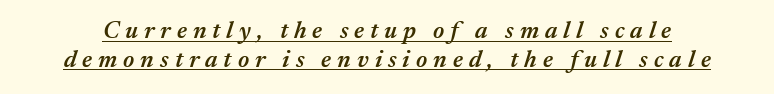
Between one letter and the next there's a generous, obvious gap. The passage shown is semibold, sitting just below true bold. The glyphs look as if they've been sheared to an angle. The rendered words wear a rule along their underside.
